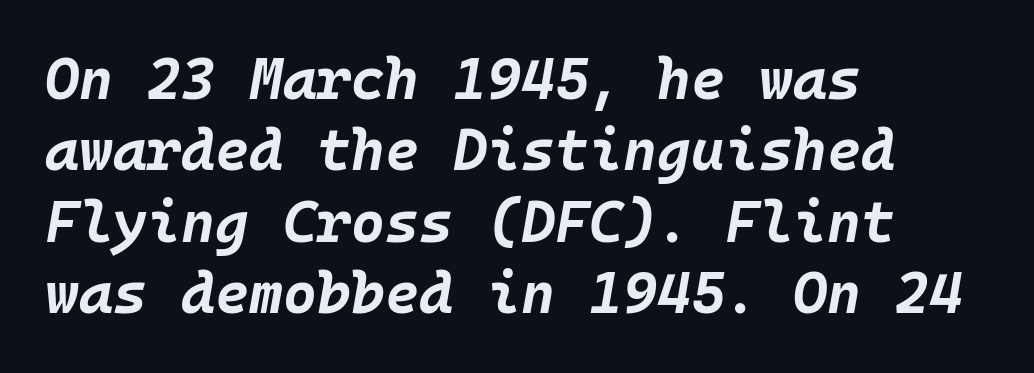
The image shows 58 px bold type, italic (leaning right), monospaced; set left-aligned, line spacing 1.23x, normal letter spacing, not underlined; low stroke contrast and a large x-height.
